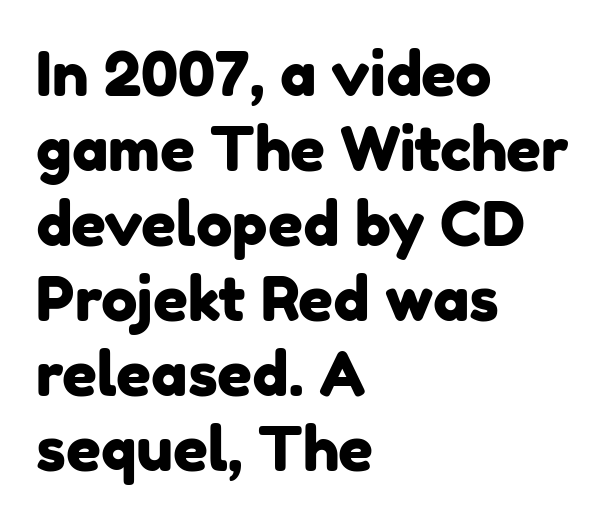
The space directly below the letters is spotless. The setting favours the left margin, as ordinary paragraphs usually do. Is this a sans? Yes — the strokes have no serifs. The line texture is even and compact thanks to regular tracking.
